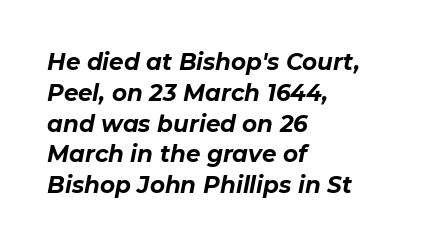
The image shows 23 px bold type, italic (leaning right); set left-aligned, normal line spacing (1.34x), normal letter spacing, not underlined.
